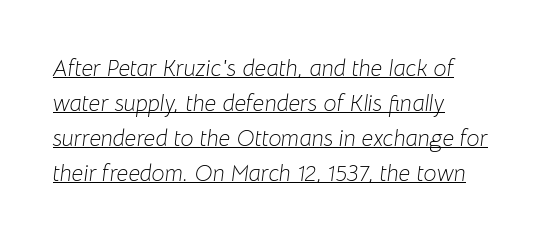
The image shows 23 px text type, italic (leaning right); set left-aligned, normal line spacing (1.52x), normal letter spacing, underlined.
